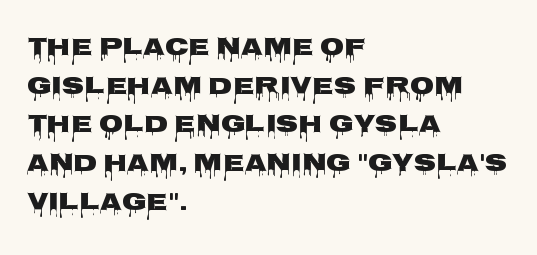
Lines of text with bare space underneath. Default kerning and tracking; the words read as compact shapes. Typeset ragged right — the left edge is the straight one. Regarding leading, the lines here are spaced in the standard way. Every stem runs plumb, perpendicular to the baseline.
